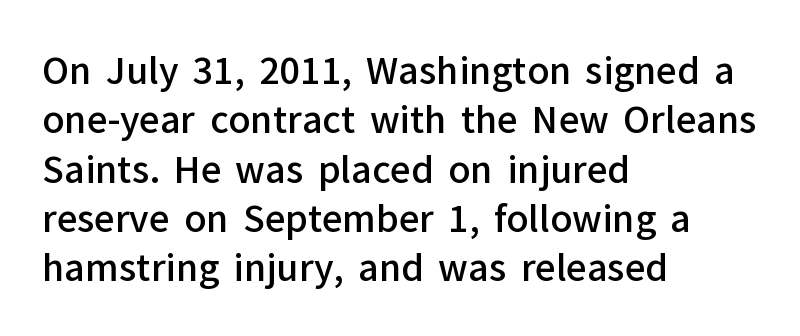
The vertical gap from one line to the next is medium. Is the type bold? Partly — it's a semibold, heavier than regular but not fully bold. Line starts are locked; line ends wander. Each letter keeps its own natural width here, so spacing adapts to shape.
